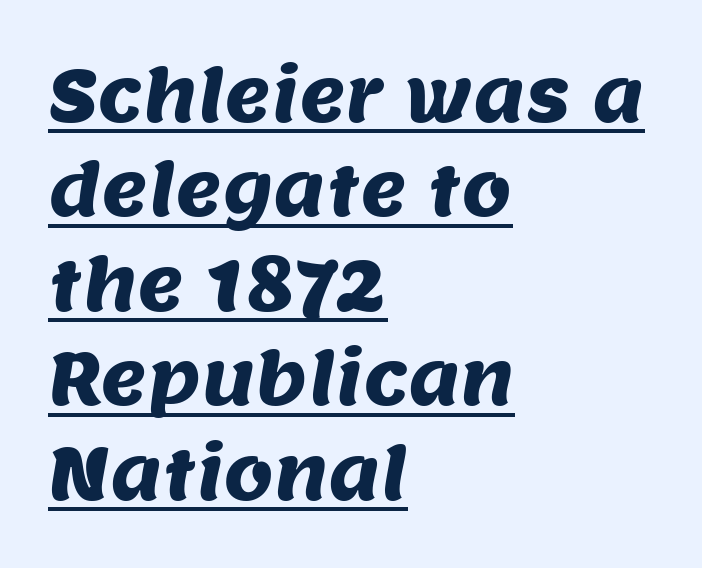
{"serif": "no", "width": "normal", "stroke_contrast": "medium", "x_height": "large", "monospaced": "no", "underline": "yes", "align": "left", "line_spacing": "normal", "line_spacing_ratio": 1.33, "letter_spacing": "normal", "letter_spacing_em": 0.0, "glyph_px": 71}
